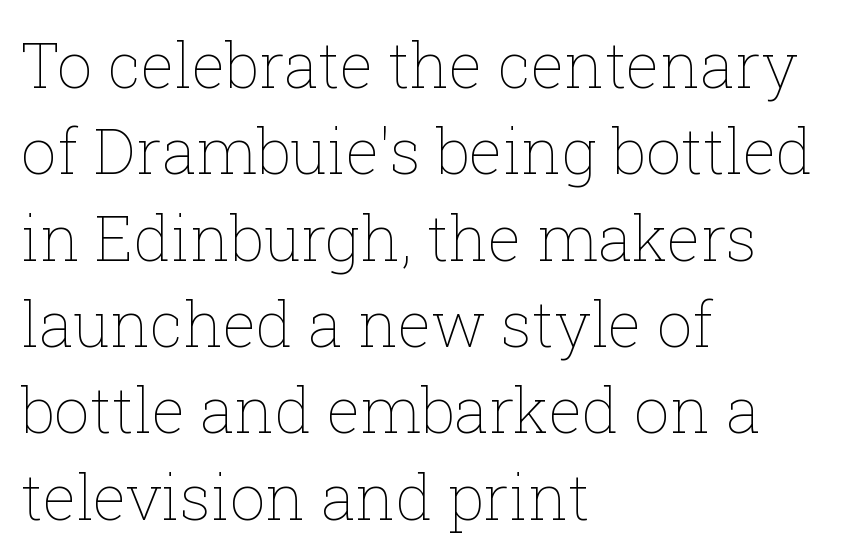
Horizontal alignment here is leftward, the default for most running prose. The lines sit at an ordinary, default distance from one another. This sample has the flowing, uneven cadence of proportional lettering. On a weight scale, this lands at 450 or below. A typesetter would mark this as roman, not italic.
